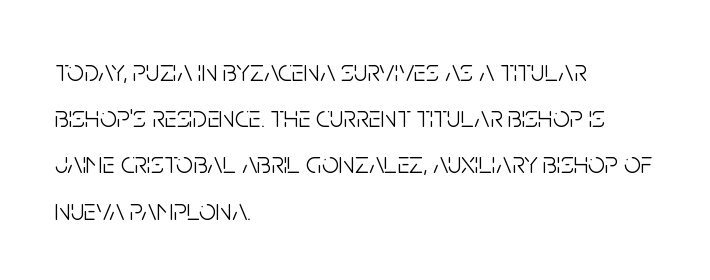
The image shows 30 px light, condensed sans-serif type, upright; set left-aligned, normal line spacing (1.54x), normal letter spacing, not underlined; low stroke contrast and a large x-height.
